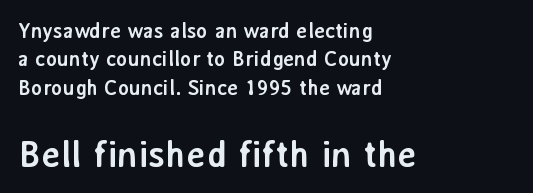
The image shows 37 px semibold sans-serif type, upright; set left-aligned, normal line spacing (1.35x), normal letter spacing, not underlined; the second (bottom) block is 1.76x larger; low stroke contrast and a medium x-height.
